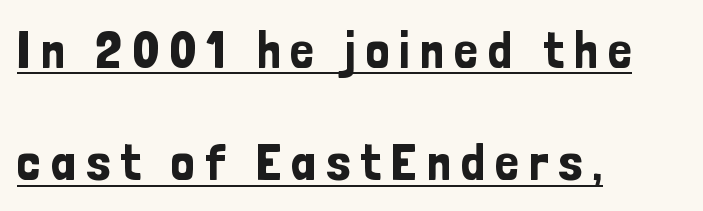
The image shows 53 px condensed sans-serif type, upright; set left-aligned, loose line spacing (2.12x), underlined; low stroke contrast and a medium x-height.
